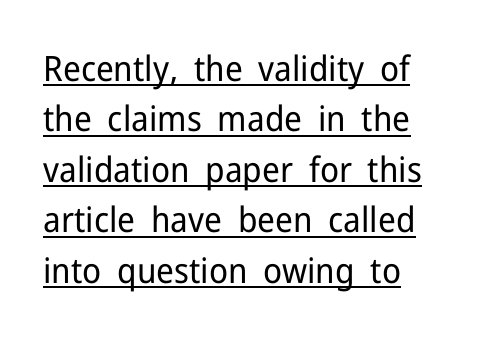
Normally led — the rows are evenly, conventionally spaced. Every word sits above its own underline. Font category for this specimen: sans-serif. Looks like regular typesetting: each glyph gets only the width it needs. Between one letter and the next there's only the usual sliver of space.
